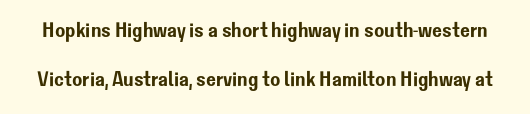
The lines are spread far apart with generous leading. Clear beneath every line of the passage. Caption: standard tracking, unaltered. Style check: upright.
